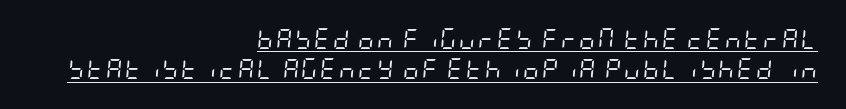
{"italic": "yes", "lean": "right", "slant_degrees": 5, "bold": "no", "underline": "yes", "align": "right", "line_spacing": "normal", "line_spacing_ratio": 1.51, "glyph_px": 20}
